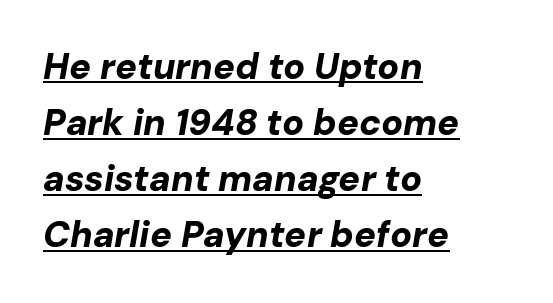
{"italic": "yes", "lean": "right", "slant_degrees": 10, "bold": "yes", "weight": "bold", "width": "normal", "stroke_contrast": "low", "x_height": "medium", "monospaced": "no", "underline": "yes", "align": "left", "line_spacing": "normal", "line_spacing_ratio": 1.56, "letter_spacing": "normal", "letter_spacing_em": 0.0, "glyph_px": 36}
